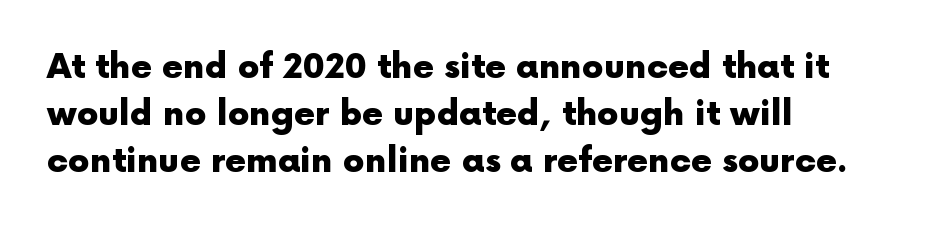
The image shows 34 px heavy sans-serif type, upright; set left-aligned, normal line spacing (1.38x), normal letter spacing, not underlined; a medium x-height.
